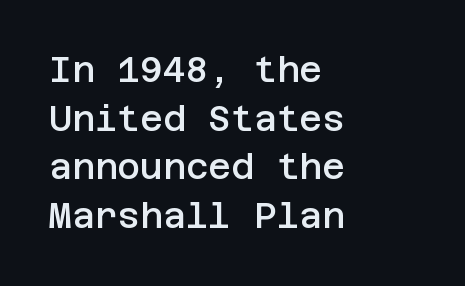
Rows of type keep a routine distance in the vertical direction. There is no visible air inserted between adjacent glyphs. Grotesque or geometric, the face here clearly has no serifs. All the whitespace from short lines collects on the right.
